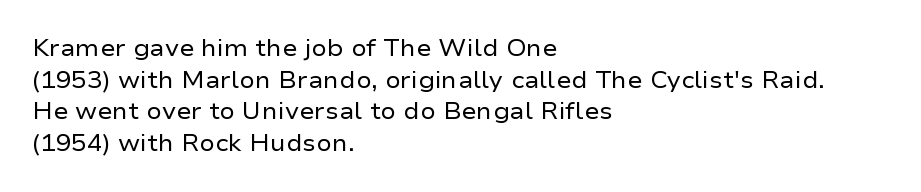
Q: Is the text bold? A: No.
Q: Is the text italic (slanted)? A: No, it is upright.
Q: Is the text underlined? A: No.
Q: How is the paragraph aligned? A: Left-aligned.
Q: Is the spacing between letters normal or unusually wide? A: Normal.
Q: Is the spacing between lines tight, normal or loose? A: Normal.
